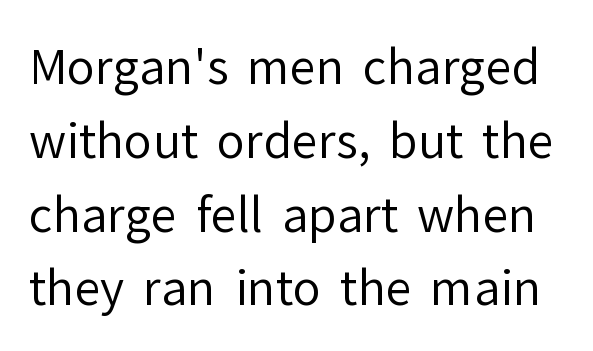
The letters stand straight up with perfectly vertical stems. Note the varied advance widths — an 'i' is clearly narrower than an 'm'. The type is set solid horizontally, with unmodified tracking. A light-to-regular cut is what we see here. Regarding serifs, this sample does without them.
